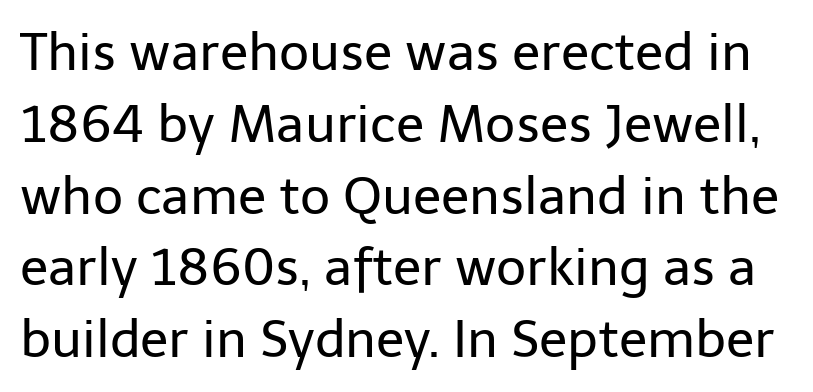
{"serif": "no", "italic": "no", "bold": "no", "weight": "regular", "width": "normal", "stroke_contrast": "low", "x_height": "medium", "monospaced": "no", "underline": "no", "line_spacing": "normal", "line_spacing_ratio": 1.38, "letter_spacing": "normal", "letter_spacing_em": 0.0, "glyph_px": 52}
